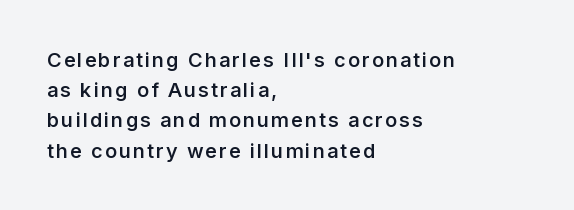
Q: Is the text bold? A: Semi-bold.
Q: Is the text italic (slanted)? A: No, it is upright.
Q: Is the text underlined? A: No.
Q: How is the paragraph aligned? A: Left-aligned.
Q: Is the spacing between lines tight, normal or loose? A: Normal.
